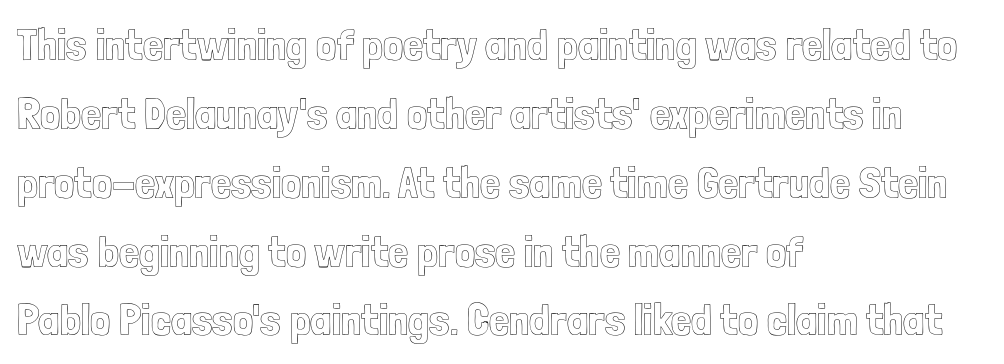
{"italic": "no", "width": "condensed", "x_height": "medium", "monospaced": "no", "underline": "no", "align": "left", "line_spacing": "normal", "line_spacing_ratio": 1.53, "letter_spacing": "normal", "letter_spacing_em": 0.0, "glyph_px": 45}
